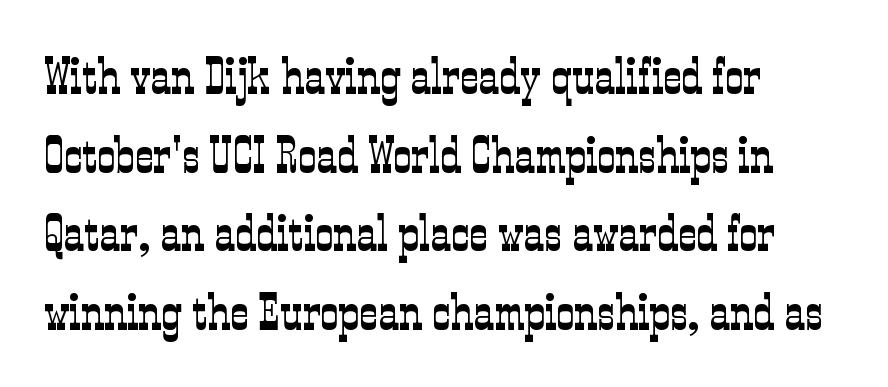
{"serif": "yes", "italic": "no", "bold": "no", "weight": "light", "width": "condensed", "stroke_contrast": "low", "x_height": "medium", "monospaced": "no", "underline": "no", "align": "left", "line_spacing": "normal", "line_spacing_ratio": 1.54, "letter_spacing": "normal", "letter_spacing_em": 0.0, "glyph_px": 51}
